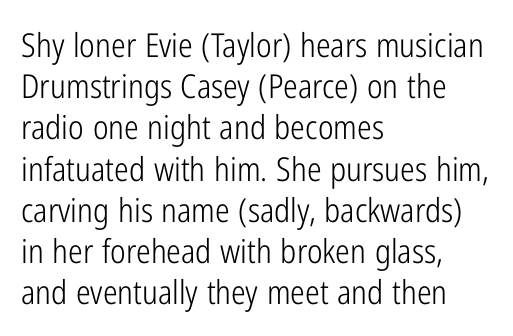
If you measured baseline to baseline, you'd find a middling distance. Descenders are the only things crossing below the line. Students, note that the glyphs here touch the page at normal intervals. Summary of weight: not heavy and not bold. The passage shown is typed in a proportional face where columns would drift.
